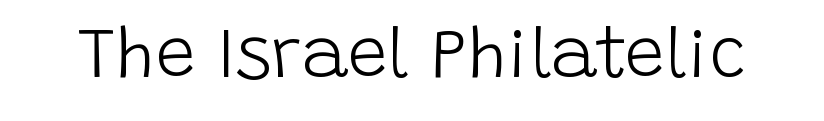
The image shows 71 px light sans-serif type, upright; set normal letter spacing, not underlined; low stroke contrast and a large x-height.
